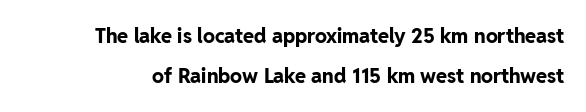
{"italic": "no", "bold": "yes", "underline": "no", "line_spacing": "loose", "line_spacing_ratio": 2.02, "letter_spacing": "normal", "letter_spacing_em": 0.0, "glyph_px": 20}
